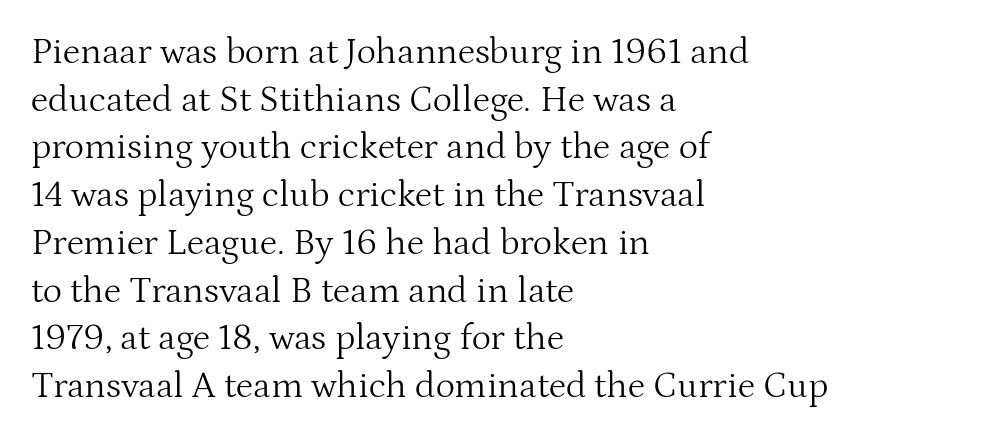
Descender tails drop into unmarked territory. Unbolded letterforms with no extra heft. No extra tracking has been applied to these lines. Here the designer chose a conventional face with non-uniform glyph widths.
